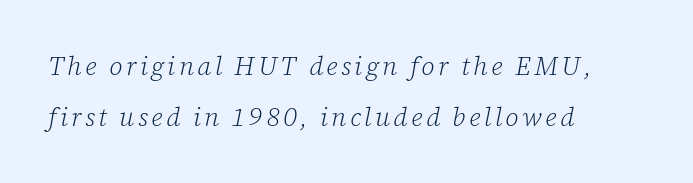
{"italic": "yes", "lean": "right", "slant_degrees": 12, "bold": "no", "underline": "no", "align": "left", "line_spacing": "loose", "line_spacing_ratio": 1.95, "glyph_px": 26}
